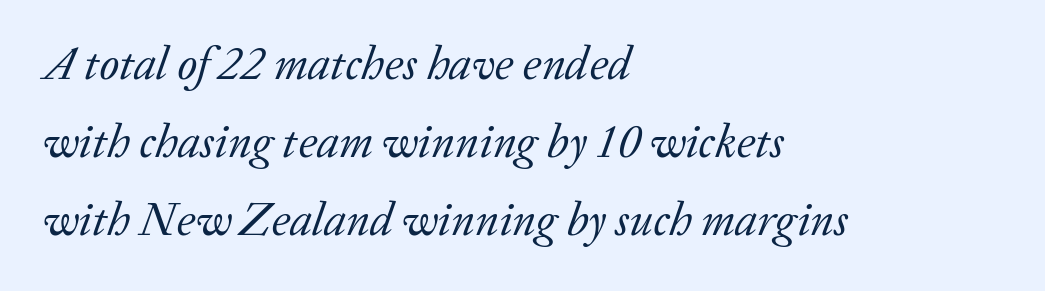
Q: Is the text bold? A: No.
Q: Is the text italic (slanted)? A: Yes, it leans right by about 20 degrees.
Q: Is the typeface a serif or a sans-serif typeface? A: Serif.
Q: Is the text underlined? A: No.
Q: How is the paragraph aligned? A: Left-aligned.
Q: Is the spacing between letters normal or unusually wide? A: Normal.
Q: Is the spacing between lines tight, normal or loose? A: Normal.
Q: Width (condensed, normal, or wide)? A: Normal.
Q: Stroke contrast? A: Low.
Q: x-height? A: Medium.
Q: Monospaced? A: No.
